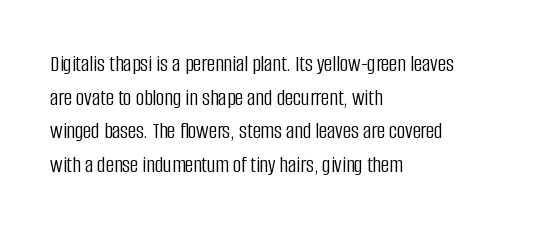
Q: Is the text bold? A: No.
Q: Is the text italic (slanted)? A: No, it is upright.
Q: Is the text underlined? A: No.
Q: How is the paragraph aligned? A: Left-aligned.
Q: Is the spacing between letters normal or unusually wide? A: Normal.
Q: Is the spacing between lines tight, normal or loose? A: Normal.
